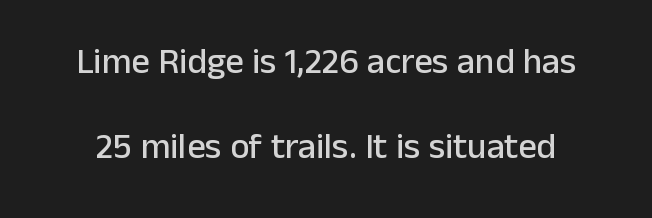
Q: Is the text italic (slanted)? A: No, it is upright.
Q: Is the typeface a serif or a sans-serif typeface? A: Sans-serif.
Q: Is the text underlined? A: No.
Q: Is the spacing between letters normal or unusually wide? A: Normal.
Q: Is the spacing between lines tight, normal or loose? A: Loose.
Q: Width (condensed, normal, or wide)? A: Normal.
Q: Stroke contrast? A: Low.
Q: x-height? A: Medium.
Q: Monospaced? A: No.
